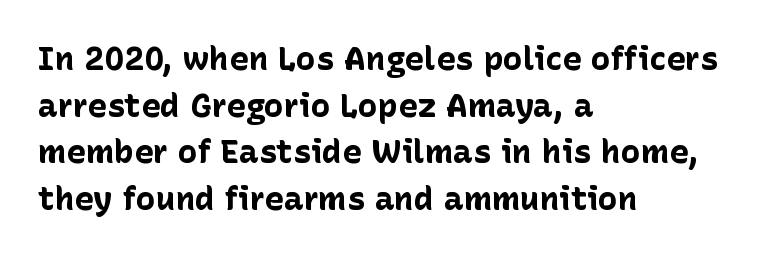
The rendering keeps characters at their native spacing. The passage is arranged the way most books set body copy — flush left. Varying glyph widths throughout — classic text-font behaviour. Typographic density is high because the face is bold.
